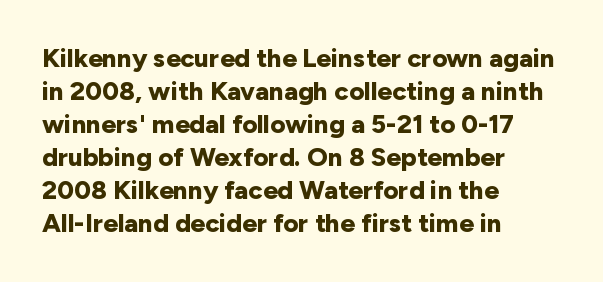
The leading is moderate, giving the passage an even texture. A dark, heavy texture on the line: the type is bold. Descenders hang freely into open space. Letter spacing: default. Notice how the passage keeps a crisp vertical edge on the left only. This is roman type, the default non-slanted kind.
